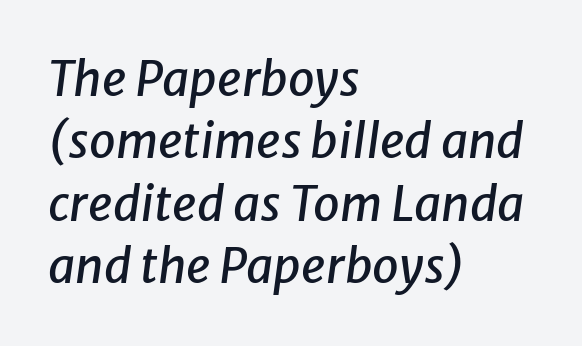
{"italic": "yes", "lean": "right", "slant_degrees": 8, "width": "normal", "stroke_contrast": "low", "x_height": "medium", "monospaced": "no", "underline": "no", "align": "left", "line_spacing": "normal", "line_spacing_ratio": 1.3, "letter_spacing": "normal", "letter_spacing_em": 0.0, "glyph_px": 48}
